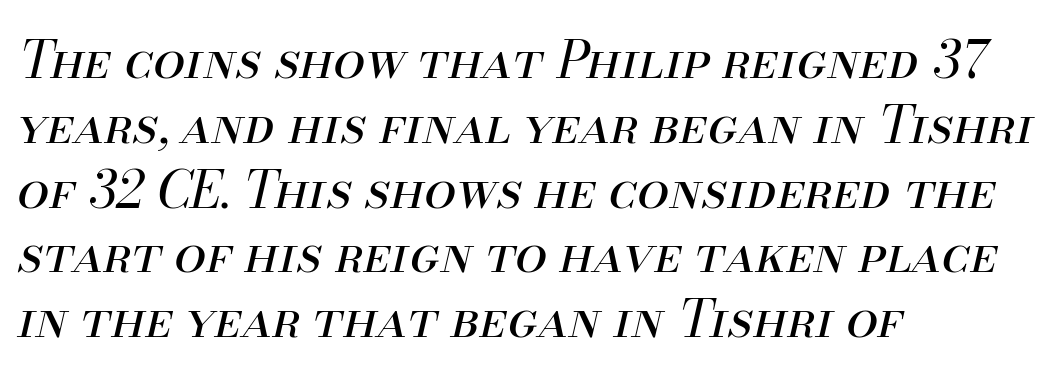
The image shows 51 px regular-weight type, italic (leaning right); set left-aligned, normal line spacing (1.27x), normal letter spacing, not underlined; medium stroke contrast and a small x-height.
